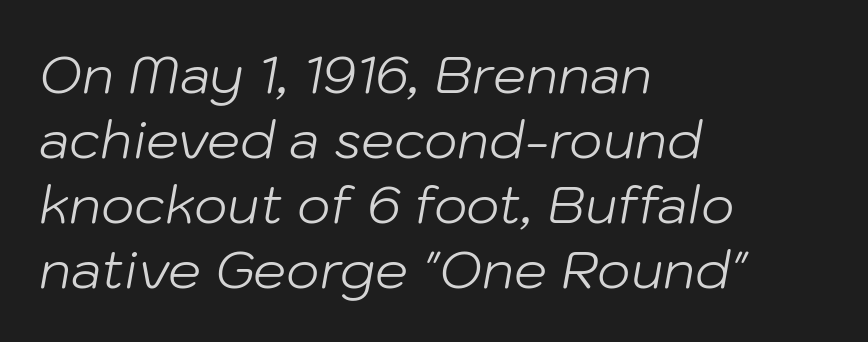
The image shows 52 px light type, italic (leaning right); set left-aligned, normal line spacing (1.25x), normal letter spacing, not underlined; low stroke contrast and a medium x-height.
